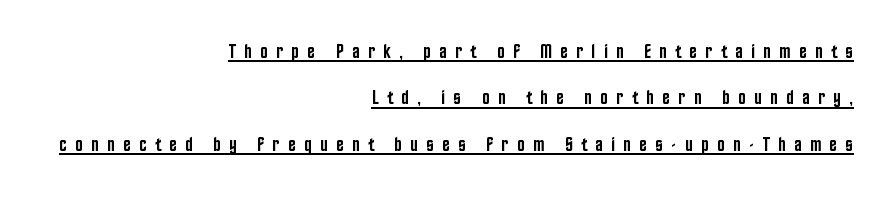
{"italic": "no", "bold": "semi", "underline": "yes", "align": "right", "line_spacing": "loose", "line_spacing_ratio": 2.32, "letter_spacing": "wide", "letter_spacing_em": 0.42, "glyph_px": 20}
